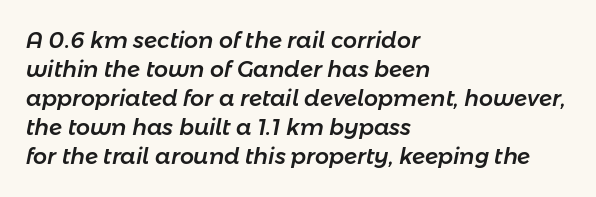
Q: Is the text italic (slanted)? A: Yes, it leans right by about 11 degrees.
Q: Is the text underlined? A: No.
Q: How is the paragraph aligned? A: Left-aligned.
Q: Is the spacing between letters normal or unusually wide? A: Normal.
Q: Is the spacing between lines tight, normal or loose? A: Normal.
